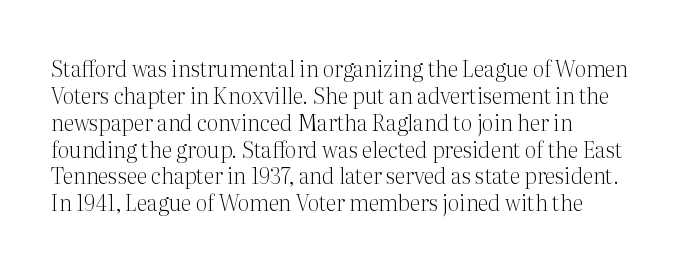
The image shows 22 px text type, upright; set left-aligned, line spacing 1.22x, normal letter spacing, not underlined.
